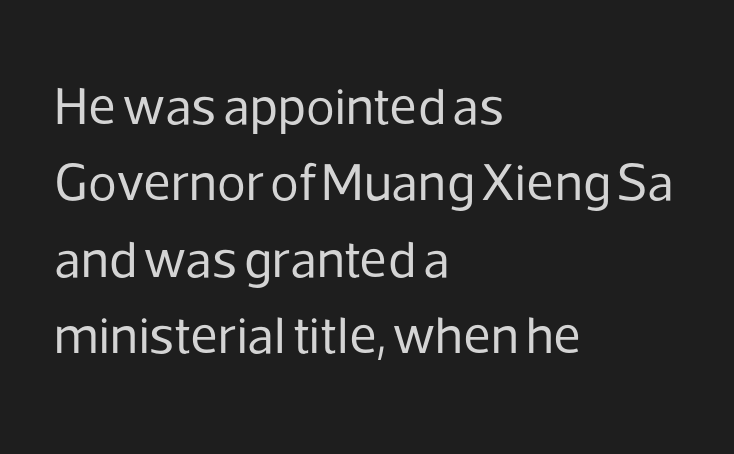
Whoever set this chose a conventional vertical rhythm. The space directly below the letters is spotless. What stands out about the letter spacing? Nothing — it is the standard amount. This sample has the flowing, uneven cadence of proportional lettering. These glyphs show unthickened strokes, regular width or finer.
